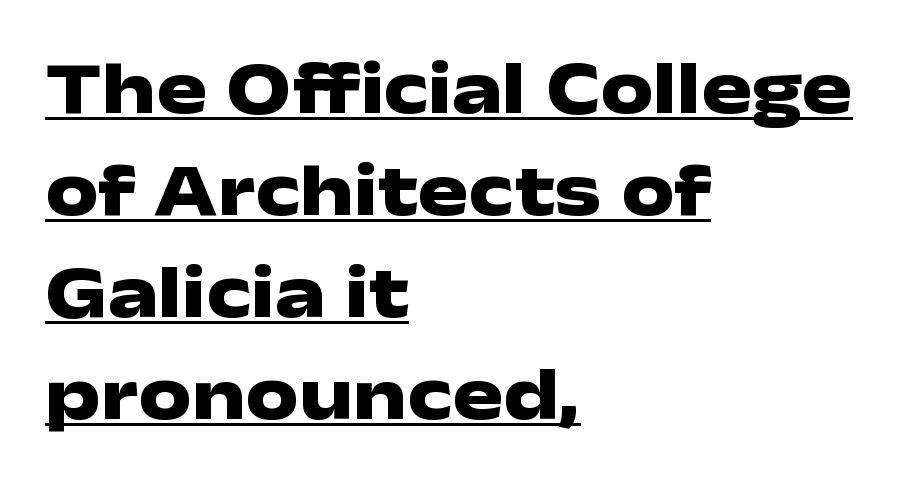
{"serif": "no", "italic": "no", "bold": "yes", "weight": "heavy", "width": "wide", "stroke_contrast": "low", "x_height": "medium", "monospaced": "no", "underline": "yes", "align": "left", "line_spacing": "normal", "line_spacing_ratio": 1.36, "letter_spacing": "normal", "letter_spacing_em": 0.0, "glyph_px": 75}
